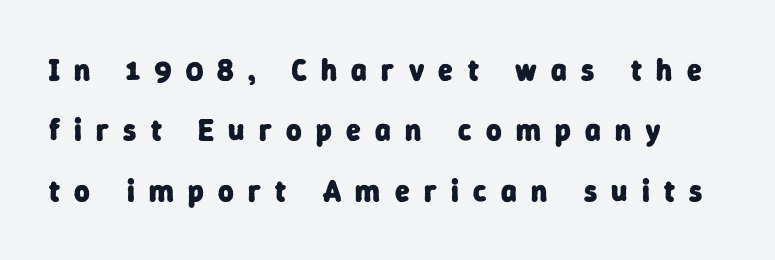
The image shows 30 px heavy sans-serif type; set loose line spacing (2.01x), unusually wide letter spacing (+0.48 em), not underlined; low stroke contrast and a medium x-height.
